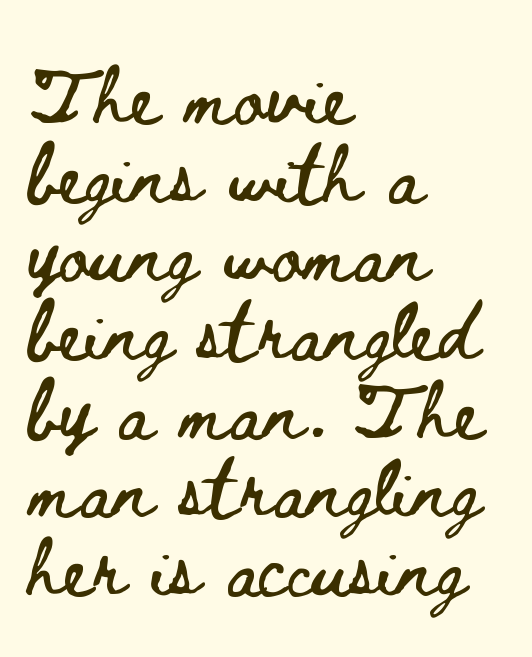
The image shows 57 px wide type; set left-aligned, normal line spacing (1.38x), normal letter spacing, not underlined; low stroke contrast and a small x-height.
